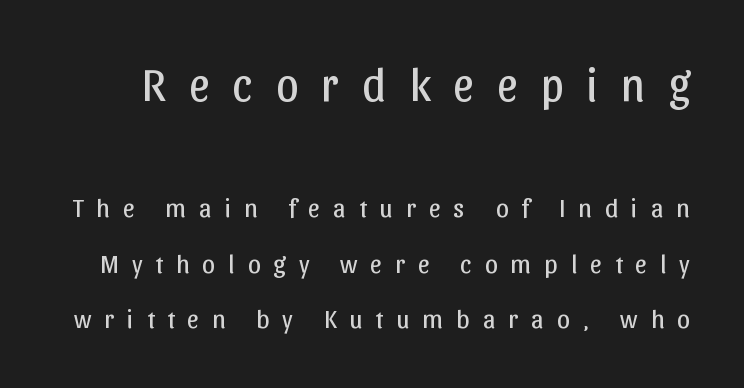
{"serif": "no", "italic": "no", "bold": "no", "weight": "regular", "width": "normal", "stroke_contrast": "low", "x_height": "medium", "monospaced": "no", "underline": "no", "line_spacing": "loose", "line_spacing_ratio": 2.15, "letter_spacing": "wide", "letter_spacing_em": 0.5, "larger_block": "first", "size_ratio": 1.77, "glyph_px": 46}
